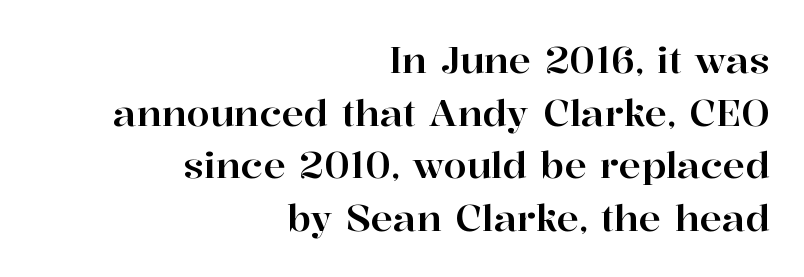
The image shows 37 px serif type, upright; set right-aligned, normal line spacing (1.42x), normal letter spacing, not underlined; high stroke contrast and a medium x-height.
